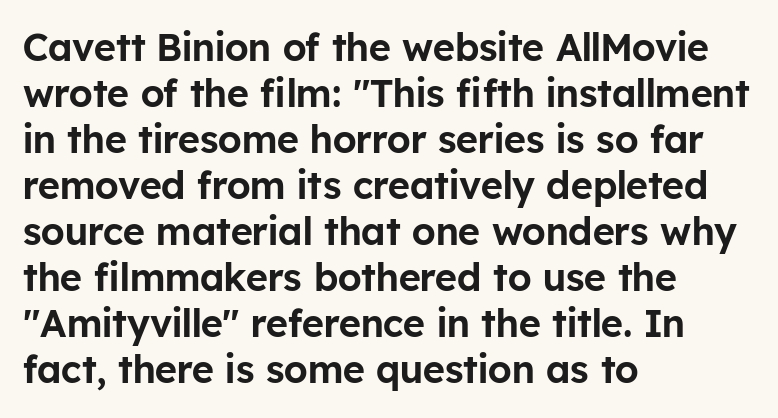
Q: Is the text italic (slanted)? A: No, it is upright.
Q: Is the typeface a serif or a sans-serif typeface? A: Sans-serif.
Q: Is the text underlined? A: No.
Q: How is the paragraph aligned? A: Left-aligned.
Q: Is the spacing between letters normal or unusually wide? A: Normal.
Q: Width (condensed, normal, or wide)? A: Normal.
Q: Stroke contrast? A: Low.
Q: x-height? A: Medium.
Q: Monospaced? A: No.
